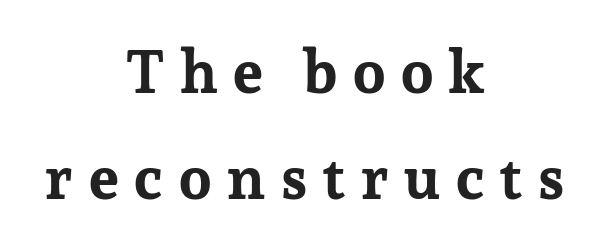
Look at the bottom of the vertical strokes: they flare into serifs here. The typesetter chose a symmetrical, centered arrangement here. The rendering inserts visible extra space after every character. Beneath every word, the page is bare. Looks like regular typesetting: each glyph gets only the width it needs. Quick note: not italic, upright.
